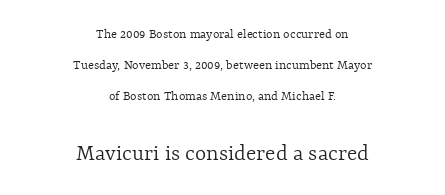
The image shows 24 px text type, upright; set centered, loose line spacing (2.23x), normal letter spacing, not underlined; the second (bottom) block is 1.71x larger.
